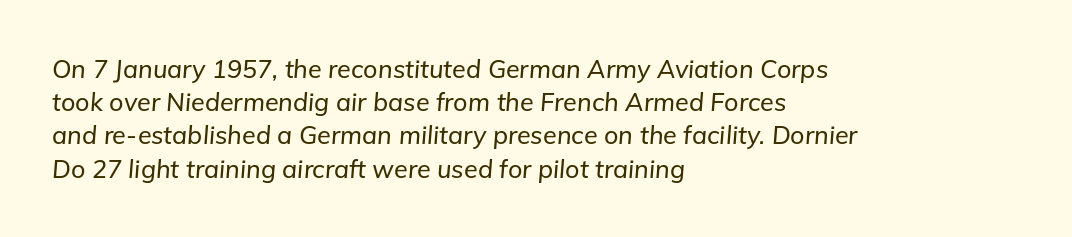
The image shows 25 px text type, italic (leaning right); set left-aligned, normal line spacing (1.33x), normal letter spacing, not underlined.
